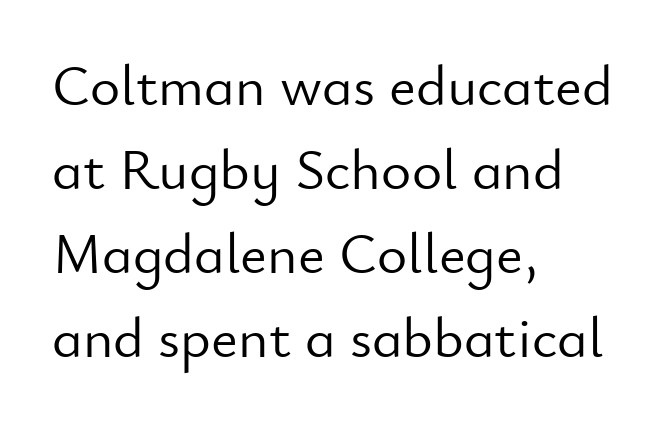
{"serif": "no", "italic": "no", "bold": "no", "weight": "light", "width": "normal", "stroke_contrast": "low", "x_height": "small", "monospaced": "no", "underline": "no", "align": "left", "line_spacing": "normal", "line_spacing_ratio": 1.45, "letter_spacing": "normal", "letter_spacing_em": 0.0, "glyph_px": 58}
